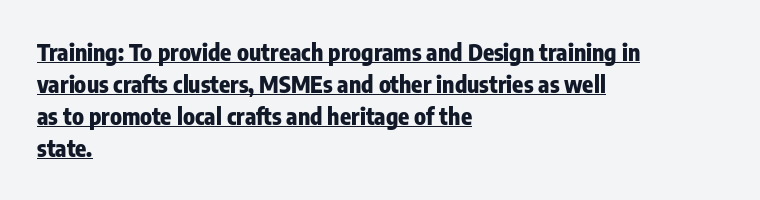
Q: Is the text bold? A: Yes.
Q: Is the text italic (slanted)? A: No, it is upright.
Q: Is the text underlined? A: Yes.
Q: How is the paragraph aligned? A: Left-aligned.
Q: Is the spacing between letters normal or unusually wide? A: Normal.
Q: Is the spacing between lines tight, normal or loose? A: Normal.
